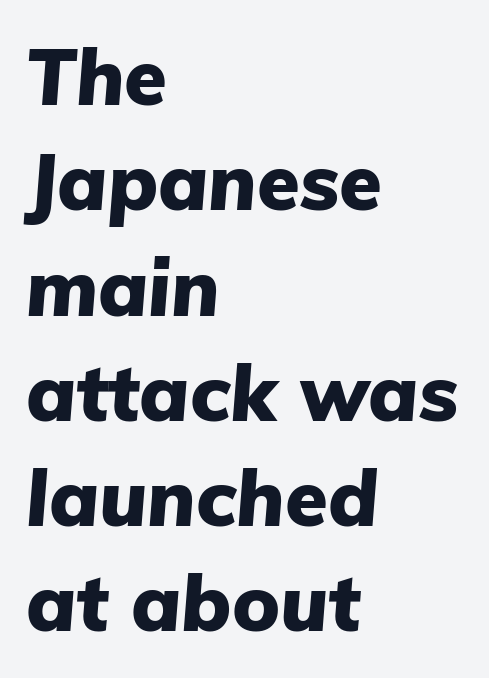
{"italic": "yes", "lean": "right", "slant_degrees": 5, "bold": "yes", "weight": "heavy", "width": "normal", "stroke_contrast": "low", "x_height": "medium", "monospaced": "no", "underline": "no", "align": "left", "line_spacing": "normal", "line_spacing_ratio": 1.35, "letter_spacing": "normal", "letter_spacing_em": 0.0, "glyph_px": 78}
